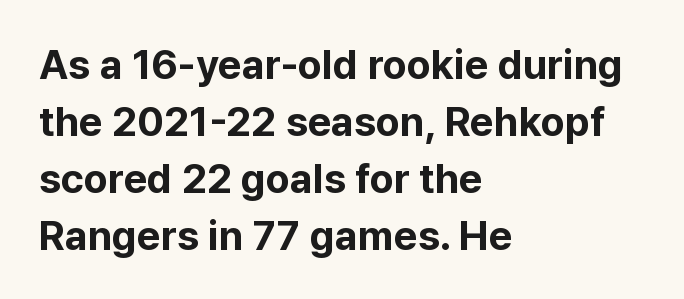
Q: Is the text bold? A: Yes.
Q: Is the text italic (slanted)? A: No, it is upright.
Q: Is the typeface a serif or a sans-serif typeface? A: Sans-serif.
Q: Is the text underlined? A: No.
Q: How is the paragraph aligned? A: Left-aligned.
Q: Is the spacing between letters normal or unusually wide? A: Normal.
Q: Is the spacing between lines tight, normal or loose? A: Normal.
Q: Width (condensed, normal, or wide)? A: Normal.
Q: Stroke contrast? A: Low.
Q: x-height? A: Medium.
Q: Monospaced? A: No.
